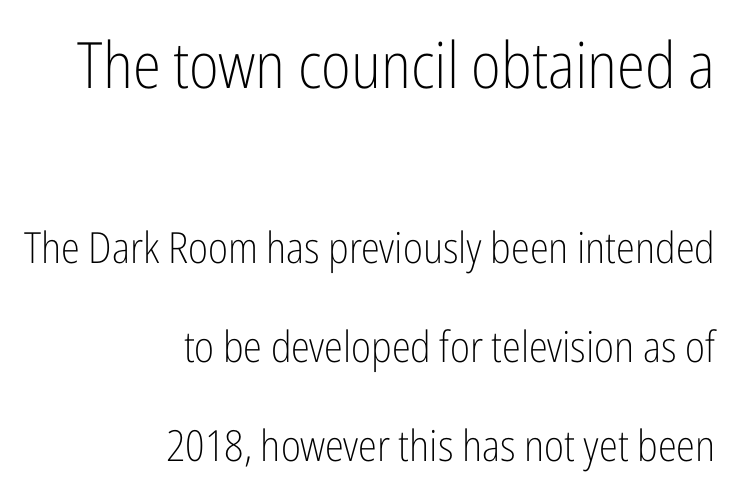
Q: Is the text bold? A: No.
Q: Is the text italic (slanted)? A: No, it is upright.
Q: Is the typeface a serif or a sans-serif typeface? A: Sans-serif.
Q: Is the text underlined? A: No.
Q: How is the paragraph aligned? A: Right-aligned.
Q: Is the spacing between letters normal or unusually wide? A: Normal.
Q: Is the spacing between lines tight, normal or loose? A: Loose.
Q: Which block of text is set in a larger size, the first (top) or the second (bottom)? A: The first (top) one.
Q: Width (condensed, normal, or wide)? A: Condensed.
Q: Stroke contrast? A: Low.
Q: x-height? A: Medium.
Q: Monospaced? A: No.
